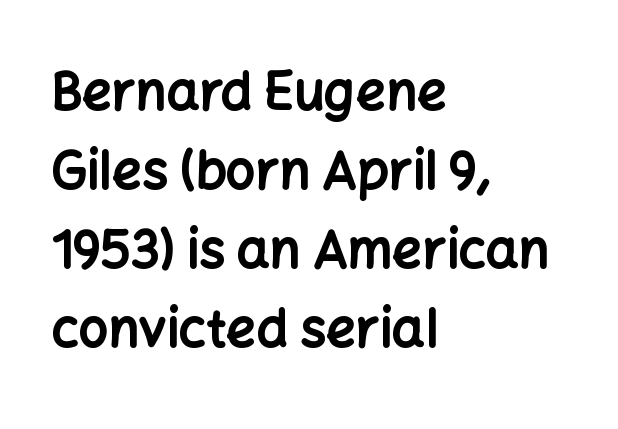
{"serif": "no", "italic": "no", "bold": "yes", "weight": "bold", "width": "normal", "stroke_contrast": "low", "x_height": "medium", "monospaced": "no", "underline": "no", "align": "left", "line_spacing": "normal", "line_spacing_ratio": 1.52, "letter_spacing": "normal", "letter_spacing_em": 0.0, "glyph_px": 52}
